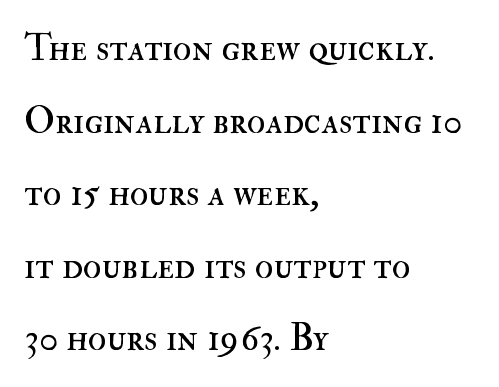
The cut favours lightness, reaching ordinary text weight at its darkest. Posture: straight, roman, zero tilt. Think of a printed novel: that variable character pitch is what you see here. There is no visible air inserted between adjacent glyphs. Left-aligned paragraph, ragged on the right. Any mark beneath the type? The region is blank.
